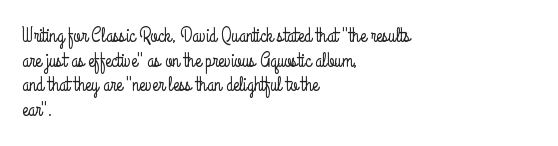
{"underline": "no", "align": "left", "line_spacing_ratio": 1.23, "letter_spacing": "normal", "letter_spacing_em": 0.0, "glyph_px": 20}
